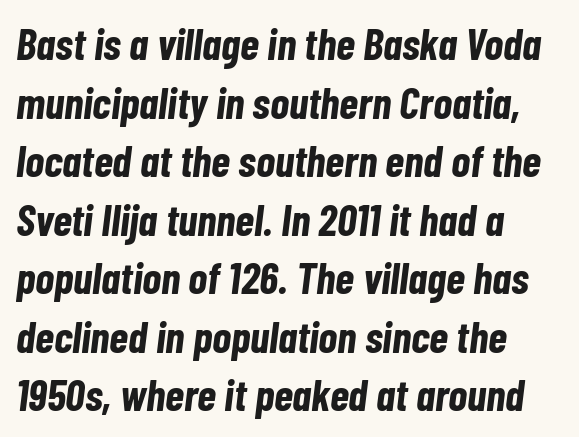
Q: Is the text bold? A: Yes.
Q: Is the text italic (slanted)? A: Yes, it leans right by about 7 degrees.
Q: Is the text underlined? A: No.
Q: How is the paragraph aligned? A: Left-aligned.
Q: Is the spacing between letters normal or unusually wide? A: Normal.
Q: Is the spacing between lines tight, normal or loose? A: Normal.
Q: Width (condensed, normal, or wide)? A: Condensed.
Q: Stroke contrast? A: Low.
Q: x-height? A: Medium.
Q: Monospaced? A: No.
